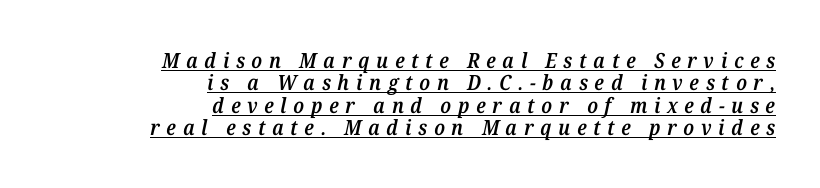
The paragraph shown leans on its right margin. Line spacing here is tight. The rendering inserts visible extra space after every character. Weight: semibold (demi). Yep, that's italic — everything's leaning.
